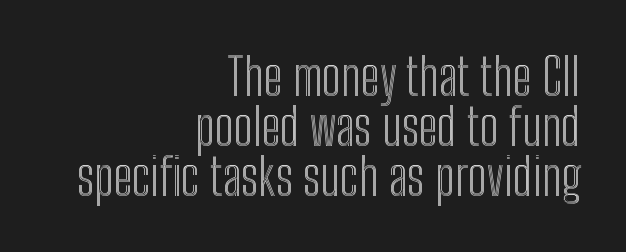
Q: Is the text italic (slanted)? A: No, it is upright.
Q: Is the text underlined? A: No.
Q: How is the paragraph aligned? A: Right-aligned.
Q: Is the spacing between letters normal or unusually wide? A: Normal.
Q: Is the spacing between lines tight, normal or loose? A: Tight.
Q: Width (condensed, normal, or wide)? A: Condensed.
Q: x-height? A: Medium.
Q: Monospaced? A: No.
